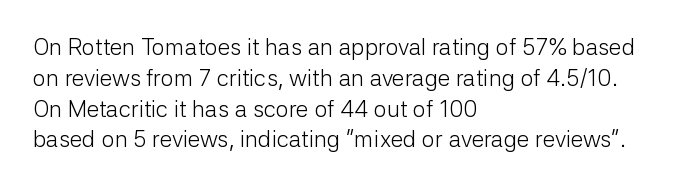
Descenders are the only things crossing below the line. The font sits on the lighter half of the weight spectrum, regular included. Does the copy run flush right? No — it runs flush left. Vertically, the passage feels balanced, rows spaced as you'd expect.
